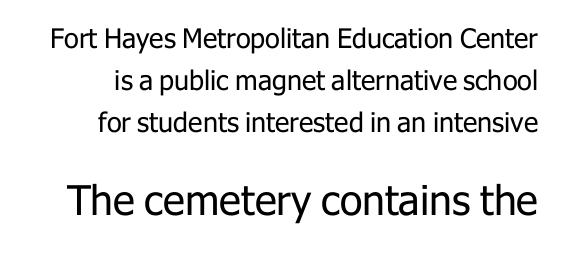
The image shows 41 px regular-weight sans-serif type, upright; set normal line spacing (1.55x), normal letter spacing, not underlined; the second (bottom) block is 1.52x larger; low stroke contrast and a medium x-height.
